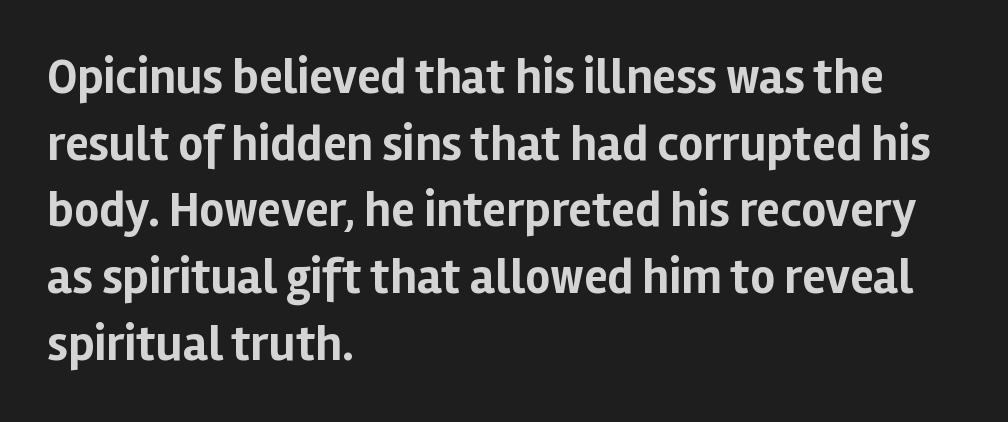
The image shows 49 px bold sans-serif type, upright; set left-aligned, normal line spacing (1.36x), normal letter spacing, not underlined; low stroke contrast and a medium x-height.
